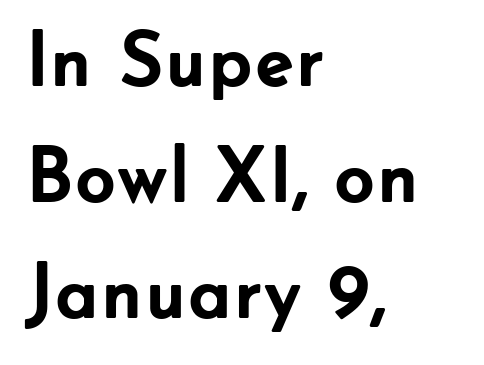
The rendering keeps characters at their native spacing. Here the designer chose a conventional face with non-uniform glyph widths. Interline gaps are of average width in this sample. Observe the absence of serifs on each vertical stroke in this sample. Heavy-handed strokes throughout: this text is bold.
